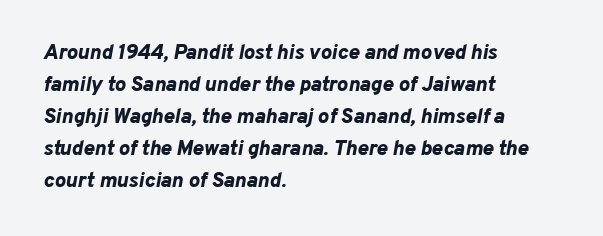
Q: Is the text bold? A: Yes.
Q: Is the text italic (slanted)? A: Yes, it leans right by about 10 degrees.
Q: Is the text underlined? A: No.
Q: How is the paragraph aligned? A: Left-aligned.
Q: Is the spacing between letters normal or unusually wide? A: Normal.
Q: Is the spacing between lines tight, normal or loose? A: Normal.
